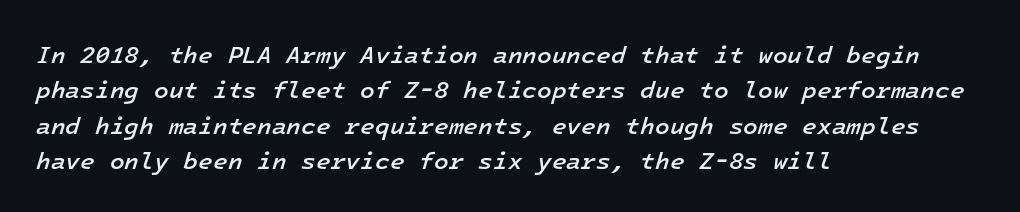
Q: Is the text bold? A: Semi-bold.
Q: Is the text italic (slanted)? A: Yes, it leans right by about 16 degrees.
Q: Is the text underlined? A: No.
Q: How is the paragraph aligned? A: Left-aligned.
Q: Is the spacing between letters normal or unusually wide? A: Normal.
Q: Is the spacing between lines tight, normal or loose? A: Normal.
